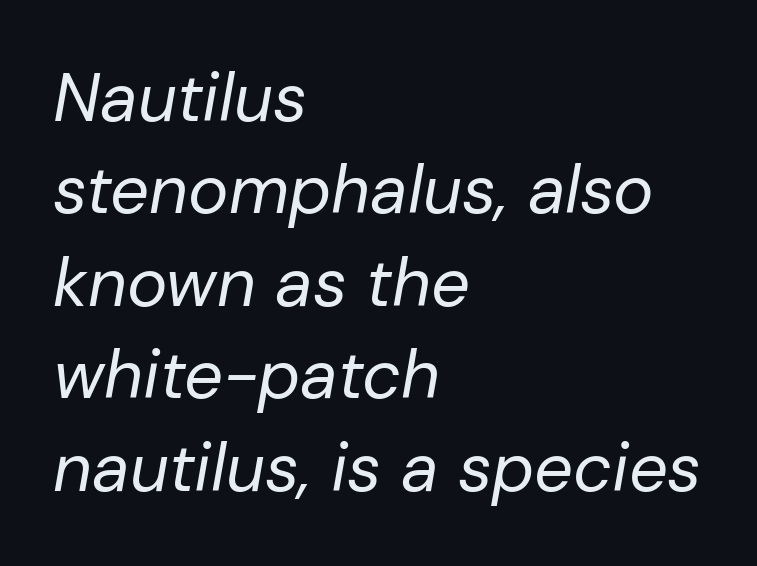
The block of text has a typical density, with ordinary space between rows. Weight: not bold — regular or lighter. Descender tails drop into unmarked territory. The rendering anchors every line to the left-hand side. This rendering leaves character spacing at its baseline value. You could not count columns in this text — the font is proportionally spaced.
